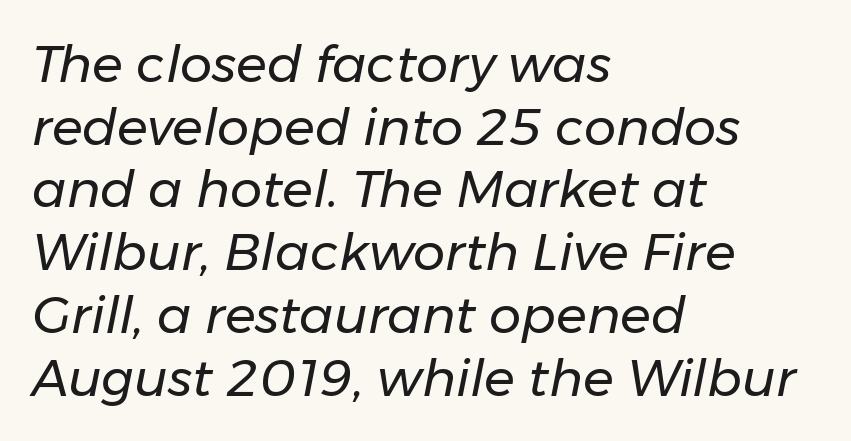
Q: Is the text bold? A: No.
Q: Is the text italic (slanted)? A: Yes, it leans right by about 11 degrees.
Q: Is the text underlined? A: No.
Q: How is the paragraph aligned? A: Left-aligned.
Q: Is the spacing between letters normal or unusually wide? A: Normal.
Q: Width (condensed, normal, or wide)? A: Normal.
Q: Stroke contrast? A: Low.
Q: x-height? A: Medium.
Q: Monospaced? A: No.
